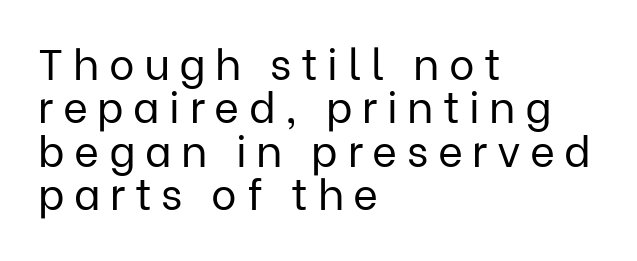
The image shows 43 px regular-weight sans-serif type, upright; set left-aligned, tight line spacing (1.01x), unusually wide letter spacing (+0.22 em), not underlined; low stroke contrast and a medium x-height.
